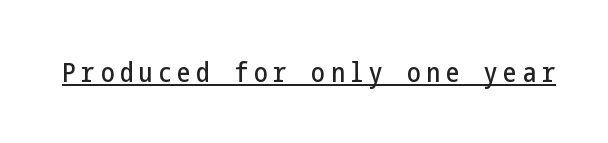
You could only call the tracking loose — the letters float apart. Looks like someone drew a line under every word here. Tall strokes in this sample are plumb rather than angled.
